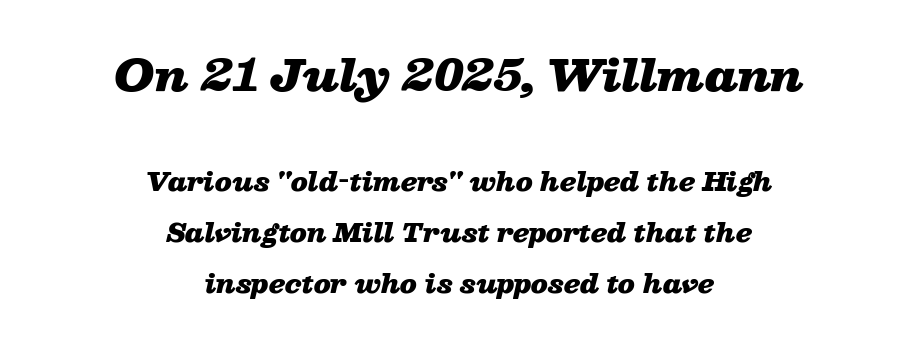
The image shows 43 px heavy, wide type, italic (leaning right); set centered, loose line spacing (2.04x), normal letter spacing, not underlined; the first (top) block is 1.72x larger; low stroke contrast and a medium x-height.
